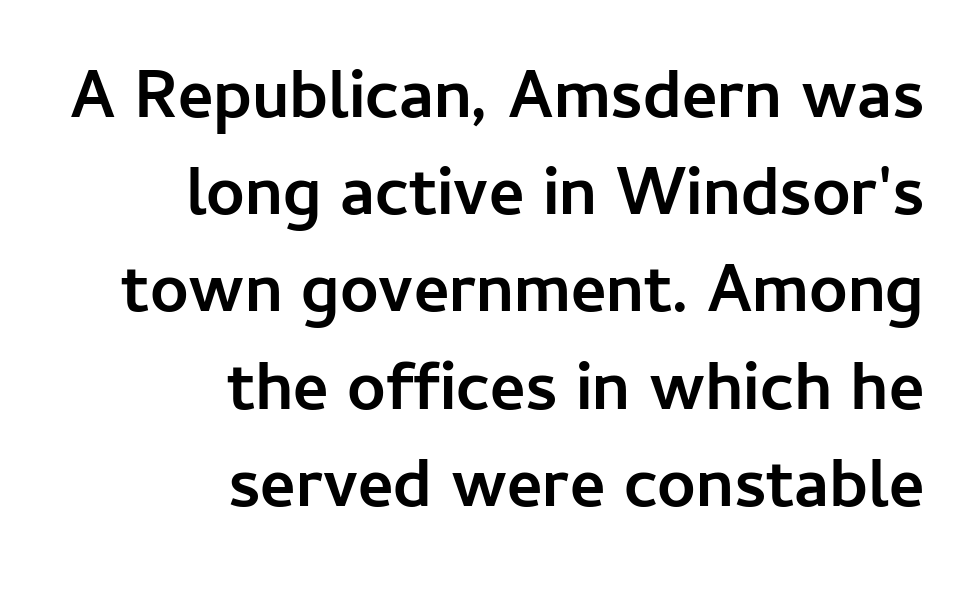
The rows are spaced the way most documents space them. Short note: letters normally spaced. Reading down the block, your eye finds every line finishing at a fixed right position. This is heavy type, rendered in bold.
